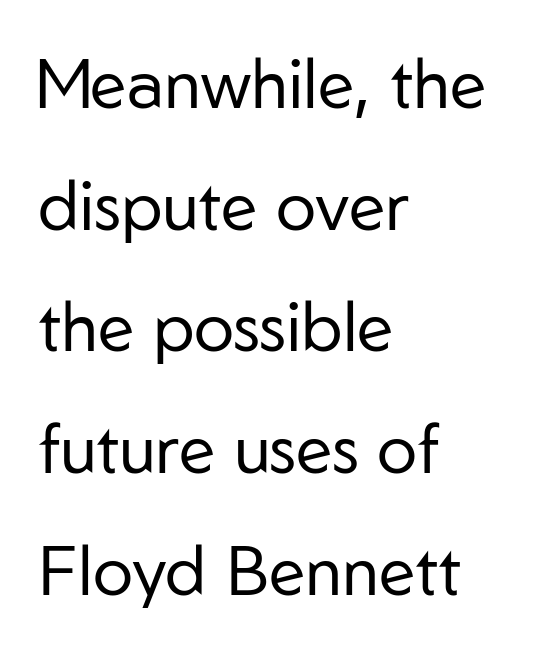
The image shows 68 px regular-weight sans-serif type, upright; set left-aligned, line spacing 1.79x, normal letter spacing, not underlined; low stroke contrast and a medium x-height.
